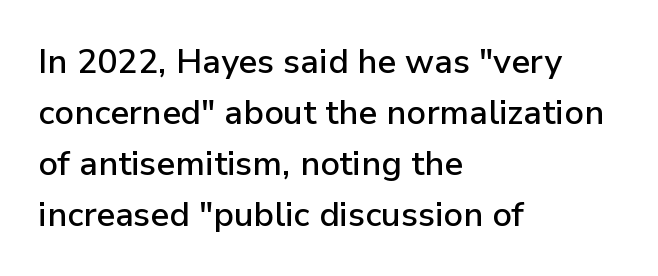
The image shows 34 px sans-serif type, upright; set left-aligned, normal line spacing (1.5x), normal letter spacing, not underlined; low stroke contrast and a medium x-height.
